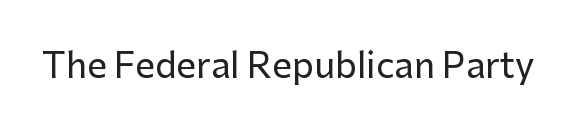
The image shows 35 px sans-serif type, upright; set normal letter spacing, not underlined; low stroke contrast and a medium x-height.
